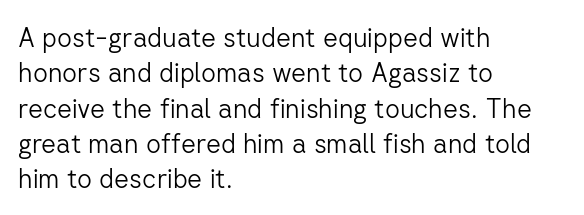
Q: Is the text bold? A: No.
Q: Is the text italic (slanted)? A: No, it is upright.
Q: Is the text underlined? A: No.
Q: How is the paragraph aligned? A: Left-aligned.
Q: Is the spacing between letters normal or unusually wide? A: Normal.
Q: Is the spacing between lines tight, normal or loose? A: Normal.
